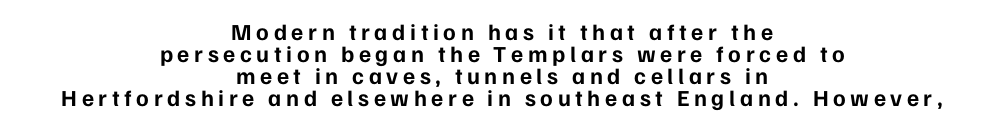
{"italic": "no", "bold": "yes", "underline": "no", "align": "center", "line_spacing": "tight", "line_spacing_ratio": 0.95, "letter_spacing": "wide", "letter_spacing_em": 0.2, "glyph_px": 23}
